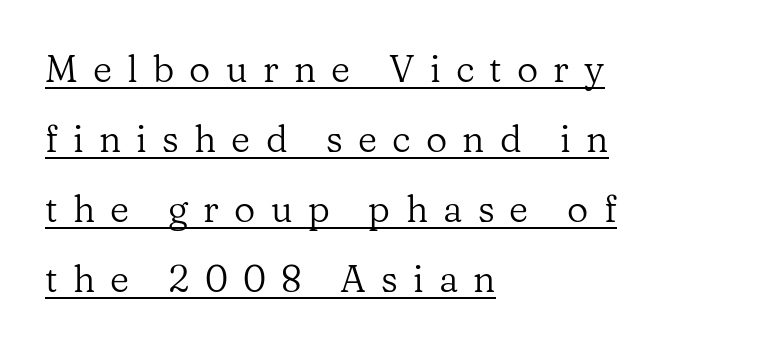
{"serif": "yes", "italic": "no", "bold": "no", "weight": "regular", "width": "normal", "stroke_contrast": "low", "x_height": "medium", "monospaced": "no", "underline": "yes", "align": "left", "line_spacing_ratio": 1.89, "letter_spacing": "wide", "letter_spacing_em": 0.41, "glyph_px": 37}
